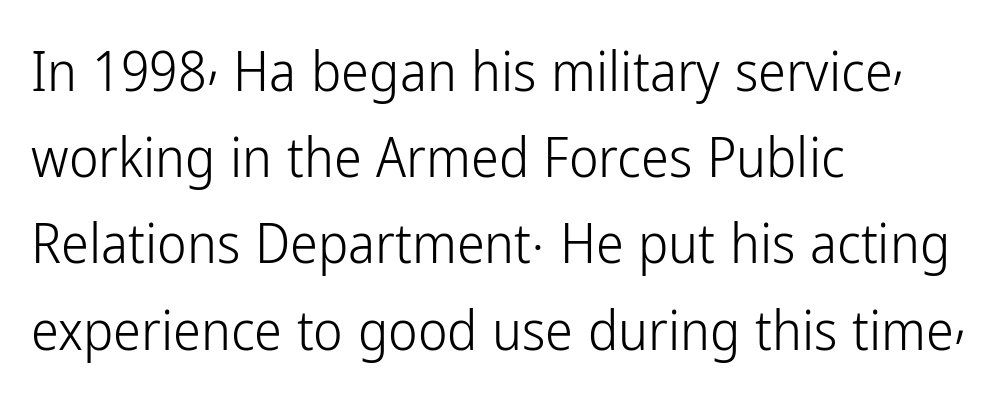
The image shows 56 px light, condensed sans-serif type, upright; set left-aligned, normal line spacing (1.54x), normal letter spacing, not underlined; low stroke contrast and a medium x-height.
